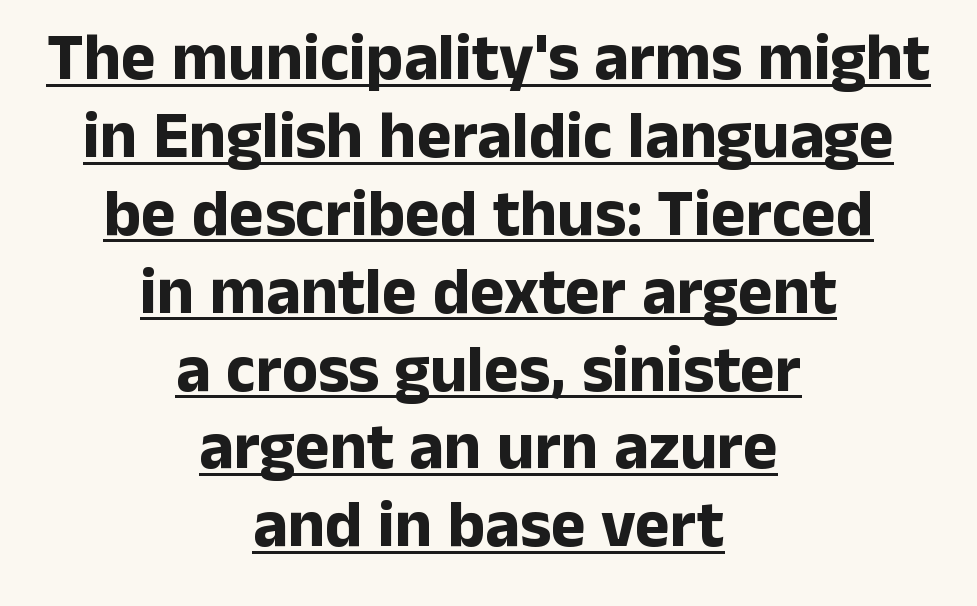
{"serif": "no", "italic": "no", "bold": "yes", "weight": "bold", "width": "normal", "stroke_contrast": "low", "x_height": "medium", "monospaced": "no", "underline": "yes", "align": "center", "line_spacing_ratio": 1.18, "letter_spacing": "normal", "letter_spacing_em": 0.0, "glyph_px": 66}
